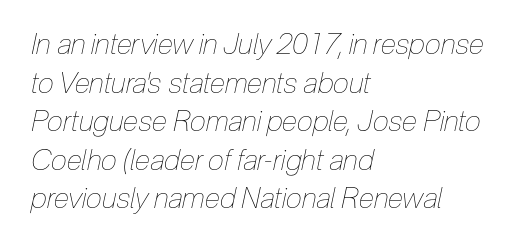
The image shows 29 px thin, condensed type, italic (leaning right); set left-aligned, normal line spacing (1.33x), normal letter spacing, not underlined; low stroke contrast and a medium x-height.
